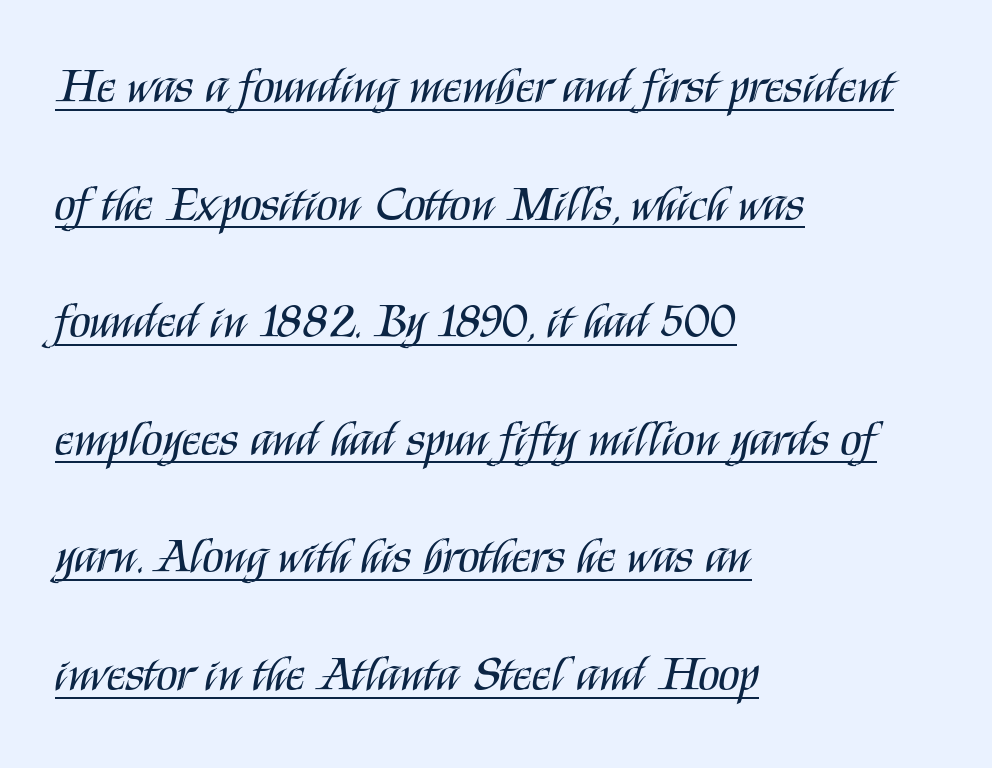
{"serif": "no", "bold": "no", "weight": "regular", "width": "condensed", "stroke_contrast": "medium", "x_height": "large", "monospaced": "no", "underline": "yes", "align": "left", "line_spacing": "loose", "line_spacing_ratio": 2.4, "letter_spacing": "normal", "letter_spacing_em": 0.0, "glyph_px": 49}
